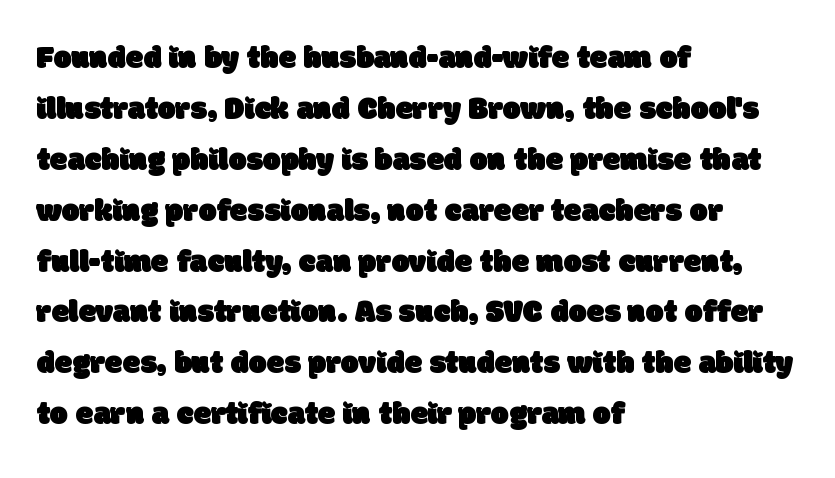
{"serif": "no", "width": "normal", "stroke_contrast": "low", "x_height": "large", "monospaced": "no", "underline": "no", "align": "left", "line_spacing": "normal", "line_spacing_ratio": 1.59, "letter_spacing": "normal", "letter_spacing_em": 0.0, "glyph_px": 32}
